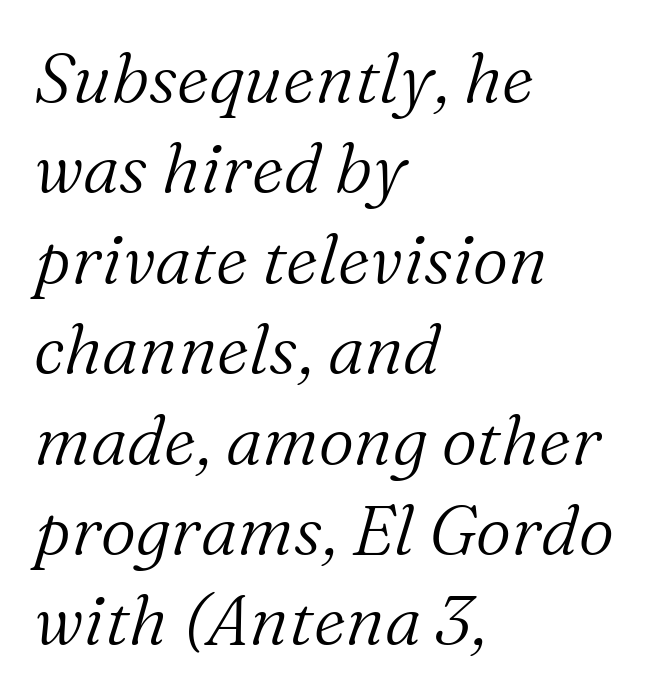
{"serif": "yes", "italic": "yes", "lean": "right", "slant_degrees": 16, "bold": "no", "weight": "light", "width": "normal", "stroke_contrast": "medium", "x_height": "medium", "monospaced": "no", "underline": "no", "align": "left", "line_spacing": "normal", "line_spacing_ratio": 1.31, "letter_spacing": "normal", "letter_spacing_em": 0.0, "glyph_px": 69}
